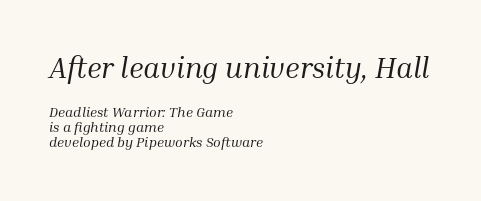
{"serif": "yes", "italic": "yes", "lean": "right", "slant_degrees": 10, "bold": "no", "weight": "regular", "width": "normal", "stroke_contrast": "medium", "x_height": "medium", "monospaced": "no", "underline": "no", "align": "left", "line_spacing": "tight", "line_spacing_ratio": 1.07, "letter_spacing": "normal", "letter_spacing_em": 0.0, "larger_block": "first", "size_ratio": 2.07, "glyph_px": 29}
